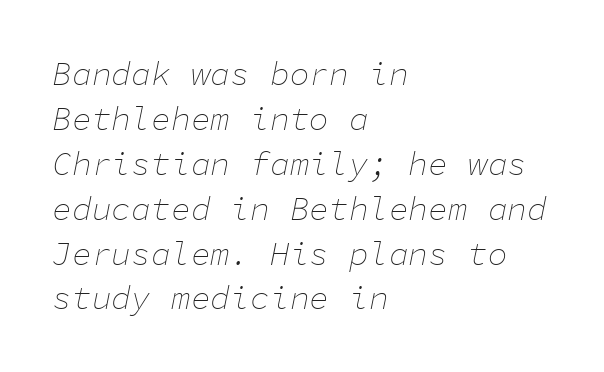
Q: Is the text bold? A: No.
Q: Is the text italic (slanted)? A: Yes, it leans right by about 11 degrees.
Q: Is the text underlined? A: No.
Q: How is the paragraph aligned? A: Left-aligned.
Q: Is the spacing between letters normal or unusually wide? A: Normal.
Q: Is the spacing between lines tight, normal or loose? A: Normal.
Q: Width (condensed, normal, or wide)? A: Normal.
Q: Stroke contrast? A: Low.
Q: x-height? A: Medium.
Q: Monospaced? A: Yes.
